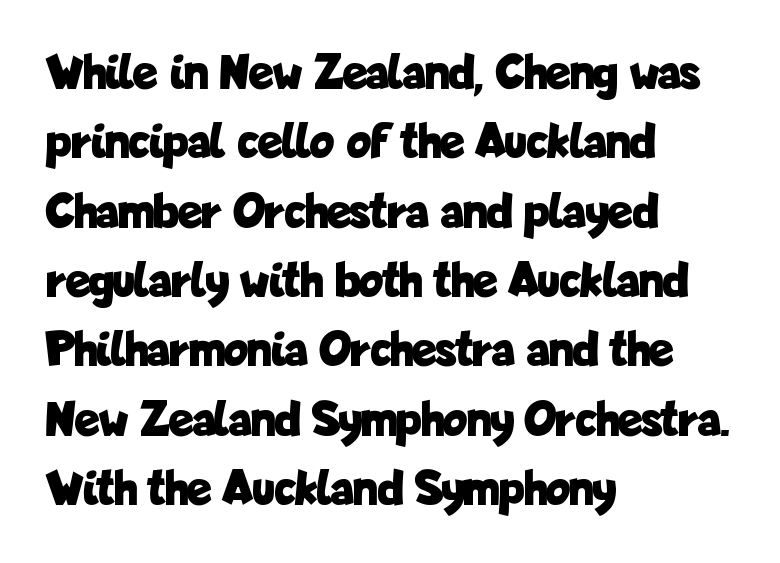
{"serif": "no", "italic": "no", "bold": "yes", "weight": "bold", "width": "condensed", "stroke_contrast": "low", "x_height": "medium", "monospaced": "no", "underline": "no", "align": "left", "line_spacing": "normal", "line_spacing_ratio": 1.36, "letter_spacing": "normal", "letter_spacing_em": 0.0, "glyph_px": 51}
